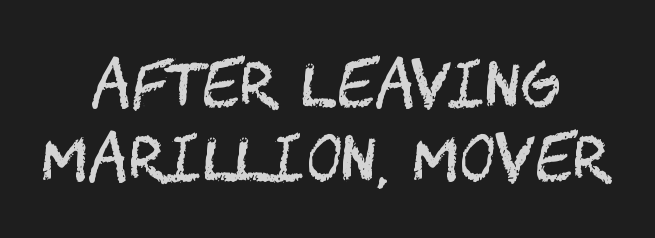
Q: Is the text bold? A: No.
Q: Is the text italic (slanted)? A: No, it is upright.
Q: Is the typeface a serif or a sans-serif typeface? A: Sans-serif.
Q: Is the text underlined? A: No.
Q: How is the paragraph aligned? A: Centered.
Q: Is the spacing between letters normal or unusually wide? A: Normal.
Q: Width (condensed, normal, or wide)? A: Condensed.
Q: Stroke contrast? A: Medium.
Q: x-height? A: Large.
